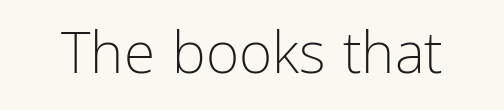
Q: Is the text bold? A: No.
Q: Is the text italic (slanted)? A: No, it is upright.
Q: Is the typeface a serif or a sans-serif typeface? A: Sans-serif.
Q: Is the text underlined? A: No.
Q: Is the spacing between letters normal or unusually wide? A: Normal.
Q: Width (condensed, normal, or wide)? A: Condensed.
Q: Stroke contrast? A: Low.
Q: x-height? A: Medium.
Q: Monospaced? A: No.
